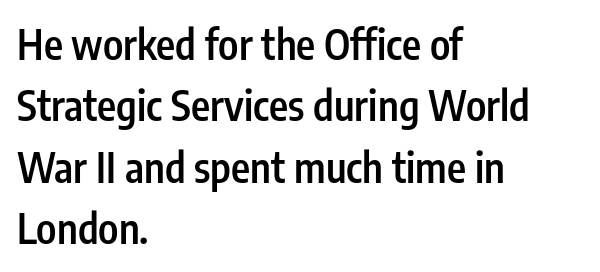
Q: Is the text bold? A: Semi-bold.
Q: Is the text italic (slanted)? A: No, it is upright.
Q: Is the typeface a serif or a sans-serif typeface? A: Sans-serif.
Q: Is the text underlined? A: No.
Q: How is the paragraph aligned? A: Left-aligned.
Q: Is the spacing between letters normal or unusually wide? A: Normal.
Q: Is the spacing between lines tight, normal or loose? A: Normal.
Q: Width (condensed, normal, or wide)? A: Condensed.
Q: Stroke contrast? A: Low.
Q: x-height? A: Medium.
Q: Monospaced? A: No.
